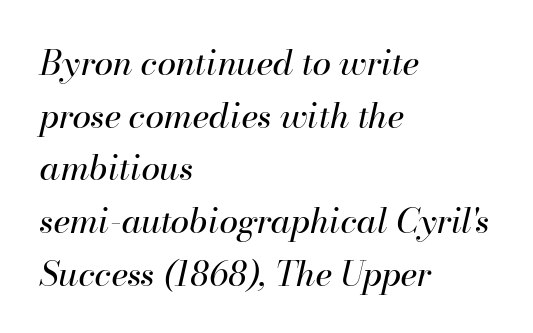
{"italic": "yes", "lean": "right", "slant_degrees": 13, "bold": "no", "weight": "regular", "width": "normal", "stroke_contrast": "high", "x_height": "small", "monospaced": "no", "underline": "no", "align": "left", "line_spacing": "normal", "line_spacing_ratio": 1.55, "letter_spacing": "normal", "letter_spacing_em": 0.0, "glyph_px": 34}
